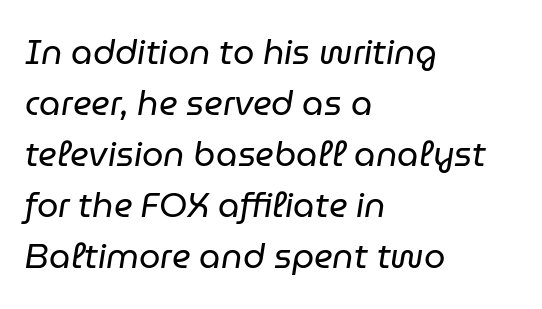
{"italic": "yes", "lean": "right", "slant_degrees": 9, "bold": "no", "weight": "regular", "width": "normal", "stroke_contrast": "low", "x_height": "medium", "monospaced": "no", "underline": "no", "align": "left", "line_spacing": "normal", "line_spacing_ratio": 1.5, "letter_spacing": "normal", "letter_spacing_em": 0.0, "glyph_px": 34}
